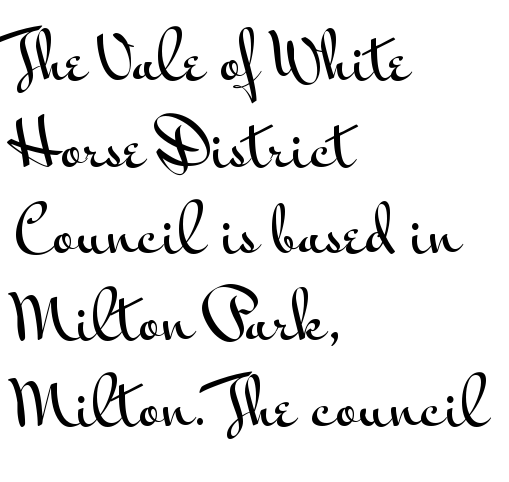
{"serif": "no", "width": "wide", "stroke_contrast": "medium", "x_height": "small", "monospaced": "no", "underline": "no", "align": "left", "line_spacing": "normal", "line_spacing_ratio": 1.42, "letter_spacing": "normal", "letter_spacing_em": 0.0, "glyph_px": 61}
